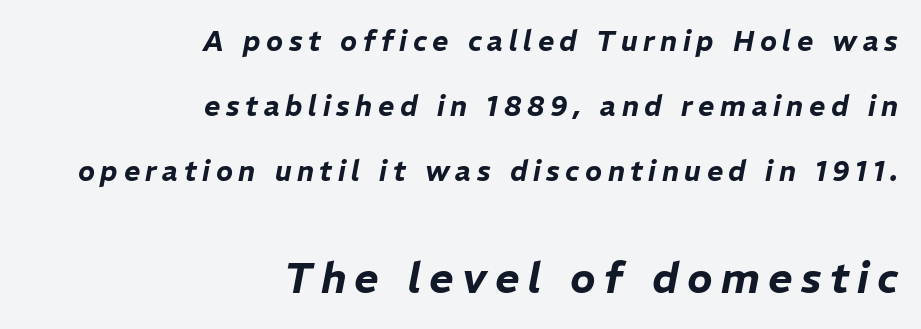
{"italic": "yes", "lean": "right", "slant_degrees": 11, "width": "normal", "stroke_contrast": "low", "x_height": "medium", "monospaced": "no", "underline": "no", "align": "right", "line_spacing": "loose", "line_spacing_ratio": 2.32, "letter_spacing": "wide", "letter_spacing_em": 0.2, "larger_block": "second", "size_ratio": 1.5, "glyph_px": 42}
